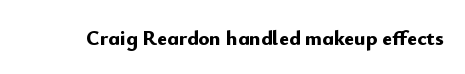
The letterforms sit shoulder to shoulder at normal distance. These lines were composed using upright roman letters. Check the space under the baseline: it is left empty. The sample has been set heavy, in full bold.
